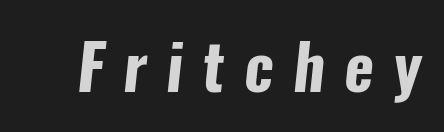
Heft: maximum for text — a bold. Does the type have serifs? No, each stem ends abruptly. The letters advance in unequal steps, a hallmark of proportional type. Clear beneath every line of the passage. Someone cranked the tracking dial way up on this one.
